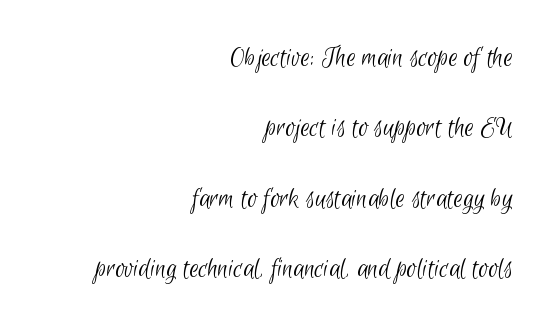
{"serif": "no", "bold": "no", "weight": "light", "width": "condensed", "stroke_contrast": "low", "x_height": "small", "monospaced": "no", "underline": "no", "align": "right", "line_spacing": "loose", "line_spacing_ratio": 2.43, "letter_spacing": "normal", "letter_spacing_em": 0.0, "glyph_px": 29}
